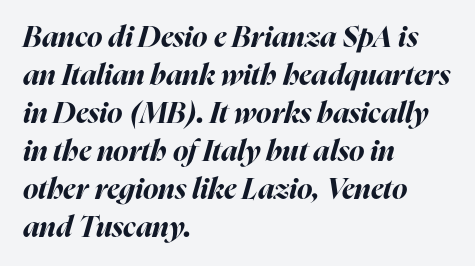
Q: Is the text bold? A: Yes.
Q: Is the text italic (slanted)? A: Yes, it leans right by about 16 degrees.
Q: Is the text underlined? A: No.
Q: How is the paragraph aligned? A: Left-aligned.
Q: Is the spacing between letters normal or unusually wide? A: Normal.
Q: Is the spacing between lines tight, normal or loose? A: Normal.
Q: Width (condensed, normal, or wide)? A: Normal.
Q: Stroke contrast? A: High.
Q: x-height? A: Medium.
Q: Monospaced? A: No.
